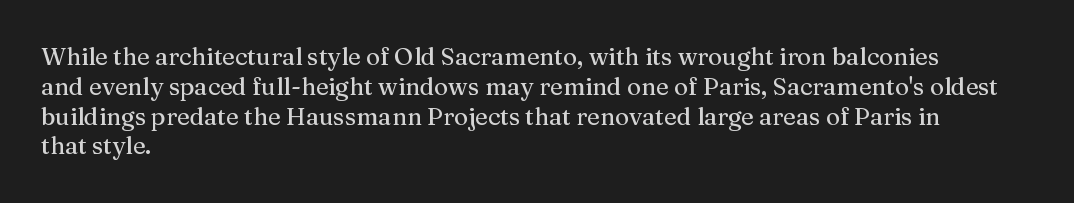
{"italic": "no", "underline": "no", "align": "left", "line_spacing_ratio": 1.24, "letter_spacing": "normal", "letter_spacing_em": 0.0, "glyph_px": 24}
